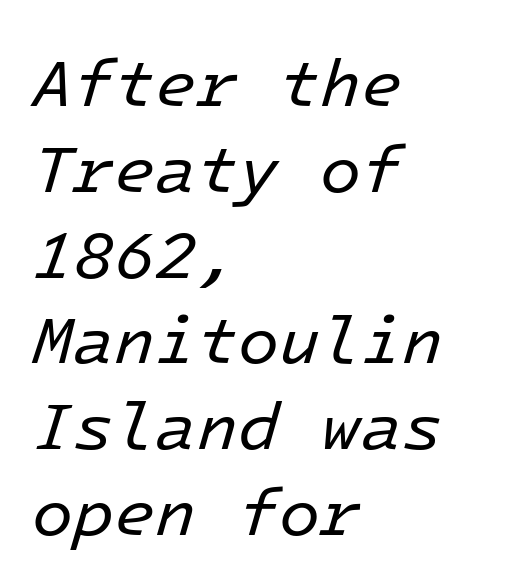
Think of a typewriter: that constant character pitch is what you see here. Rendered with sloped, italic letterforms. Glance below the letters and you will spot only blank space. Notice how descenders clear the ascenders below comfortably — that's standard leading.
